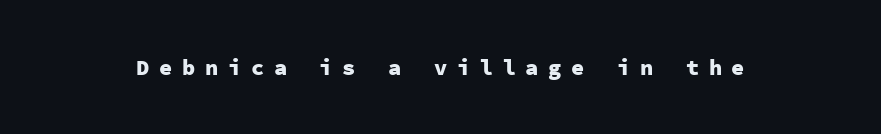
The image shows 22 px bold type, upright; set unusually wide letter spacing (+0.44 em), not underlined.
